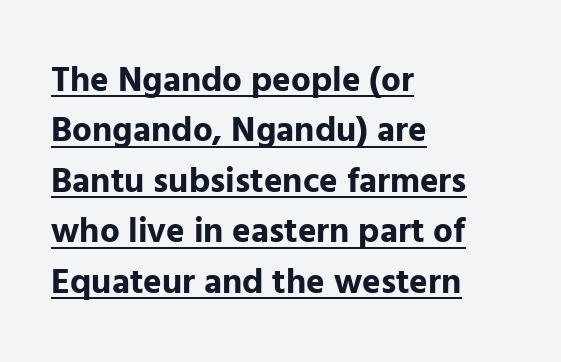
The image shows 35 px bold sans-serif type, upright; set left-aligned, normal line spacing (1.44x), normal letter spacing, underlined; low stroke contrast and a medium x-height.
